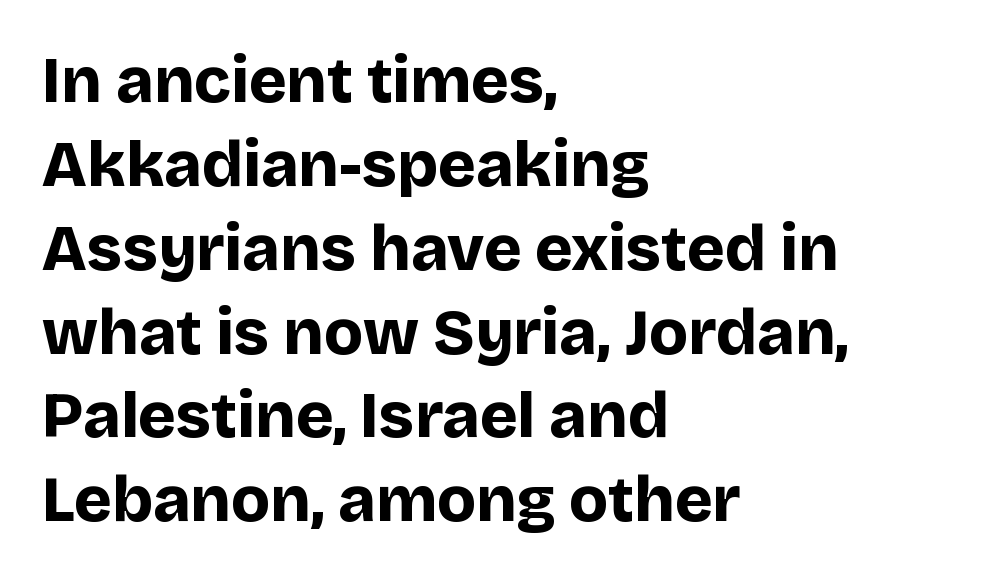
Q: Is the text bold? A: Yes.
Q: Is the text italic (slanted)? A: No, it is upright.
Q: Is the typeface a serif or a sans-serif typeface? A: Sans-serif.
Q: Is the text underlined? A: No.
Q: How is the paragraph aligned? A: Left-aligned.
Q: Is the spacing between letters normal or unusually wide? A: Normal.
Q: Is the spacing between lines tight, normal or loose? A: Normal.
Q: Width (condensed, normal, or wide)? A: Normal.
Q: Stroke contrast? A: Low.
Q: x-height? A: Large.
Q: Monospaced? A: No.
